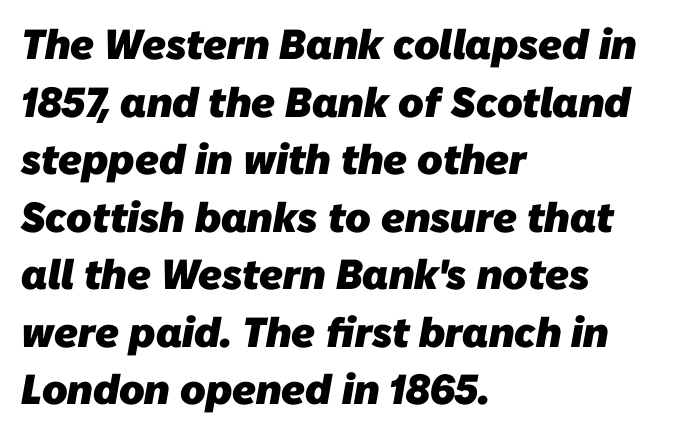
{"serif": "no", "bold": "yes", "weight": "heavy", "width": "normal", "stroke_contrast": "low", "x_height": "medium", "monospaced": "no", "underline": "no", "align": "left", "line_spacing": "normal", "line_spacing_ratio": 1.37, "letter_spacing": "normal", "letter_spacing_em": 0.0, "glyph_px": 42}
